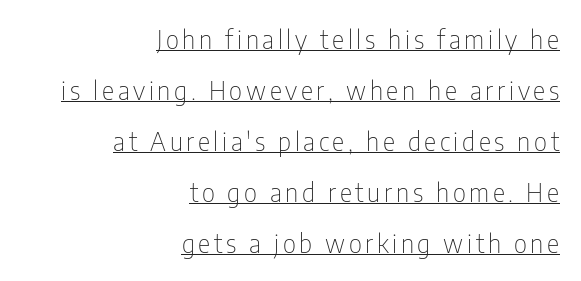
The image shows 26 px text type, upright; set right-aligned, loose line spacing (1.96x), underlined.
